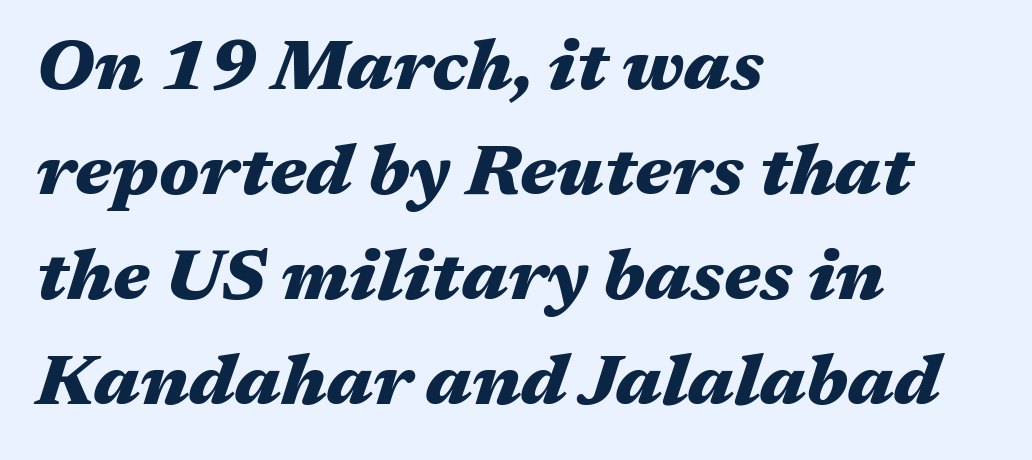
The image shows 71 px heavy, wide type, italic (leaning right); set left-aligned, normal line spacing (1.48x), normal letter spacing, not underlined; medium stroke contrast and a medium x-height.
